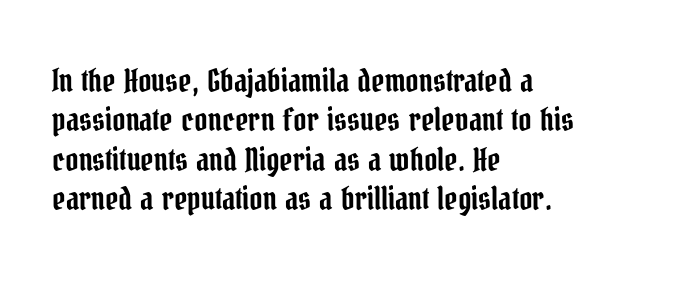
Q: Is the text italic (slanted)? A: No, it is upright.
Q: Is the typeface a serif or a sans-serif typeface? A: Serif.
Q: Is the text underlined? A: No.
Q: How is the paragraph aligned? A: Left-aligned.
Q: Is the spacing between letters normal or unusually wide? A: Normal.
Q: Width (condensed, normal, or wide)? A: Condensed.
Q: Stroke contrast? A: Low.
Q: x-height? A: Medium.
Q: Monospaced? A: No.
